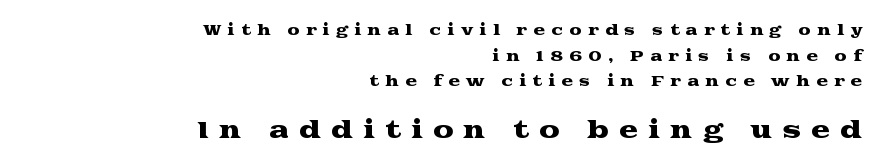
Every character sits straight up, as roman type does. Here the second block reads like a headline and the first like body copy. The setting favours the right margin, as signatures and pull-quotes sometimes do. The passage shown has open, widely tracked lettering throughout. The passage shown is not underscored anywhere.
